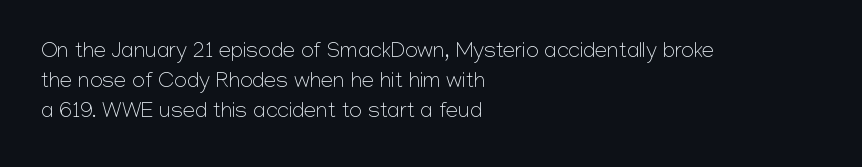
The image shows 22 px text type, upright; set left-aligned, normal line spacing (1.36x), normal letter spacing, not underlined.
